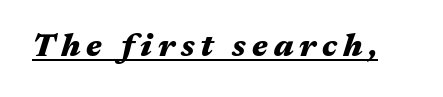
Q: Is the text bold? A: Yes.
Q: Is the text italic (slanted)? A: Yes, it leans right by about 17 degrees.
Q: Is the text underlined? A: Yes.
Q: Width (condensed, normal, or wide)? A: Wide.
Q: Stroke contrast? A: Medium.
Q: x-height? A: Medium.
Q: Monospaced? A: No.
